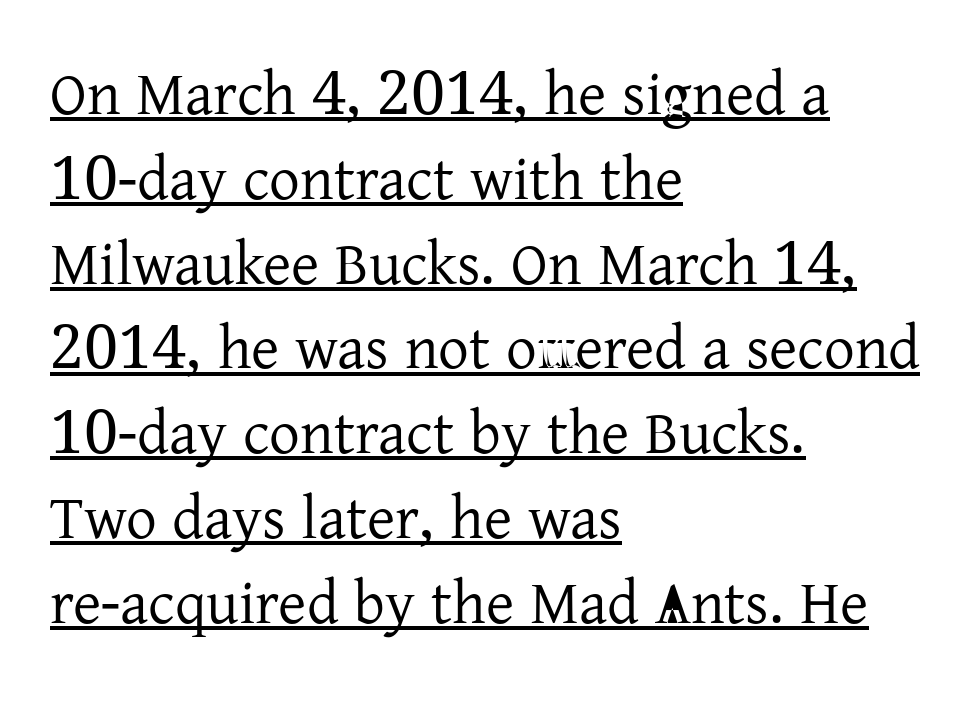
The image shows 61 px regular-weight serif type, upright; set left-aligned, normal line spacing (1.39x), normal letter spacing, underlined; low stroke contrast and a medium x-height.
